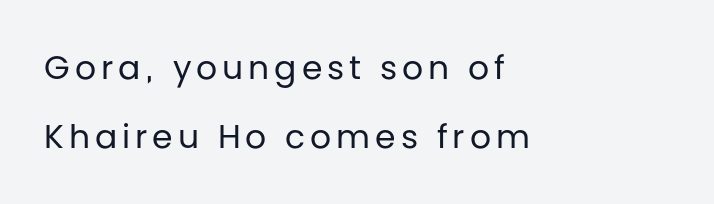
The compositor pushed each line to the left boundary. When letters stand straight like this, we call the style roman or upright. Font category for this specimen: sans-serif. No extra ink here — the face is not bold. Spacing verdict: proportional, widths tailored to each character.
